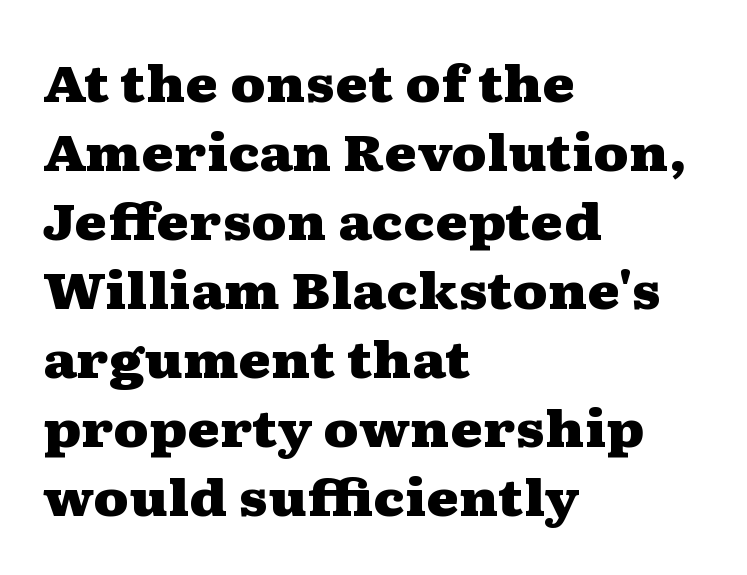
{"serif": "yes", "italic": "no", "bold": "yes", "weight": "heavy", "width": "wide", "stroke_contrast": "medium", "x_height": "medium", "monospaced": "no", "underline": "no", "align": "left", "line_spacing": "normal", "line_spacing_ratio": 1.38, "letter_spacing": "normal", "letter_spacing_em": 0.0, "glyph_px": 50}
